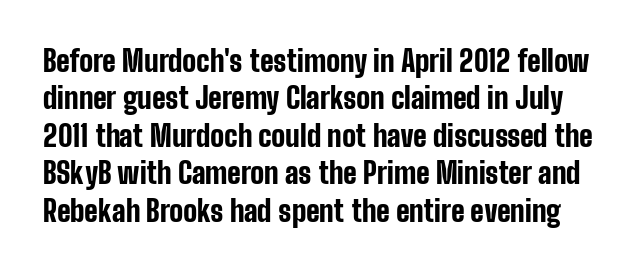
The image shows 29 px bold, condensed sans-serif type, upright; set normal line spacing (1.29x), normal letter spacing, not underlined; low stroke contrast and a medium x-height.
